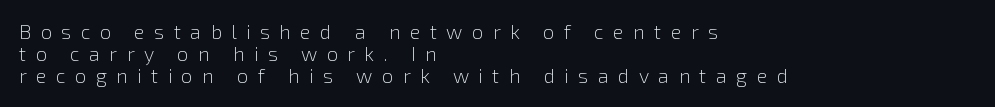
The image shows 20 px text type, upright; set left-aligned, tight line spacing (1.09x), unusually wide letter spacing (+0.47 em), not underlined.
